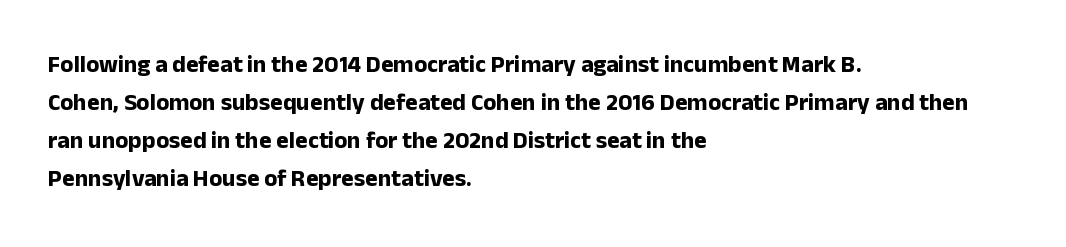
Q: Is the text bold? A: Yes.
Q: Is the text italic (slanted)? A: No, it is upright.
Q: Is the text underlined? A: No.
Q: How is the paragraph aligned? A: Left-aligned.
Q: Is the spacing between letters normal or unusually wide? A: Normal.
Q: Is the spacing between lines tight, normal or loose? A: Normal.
